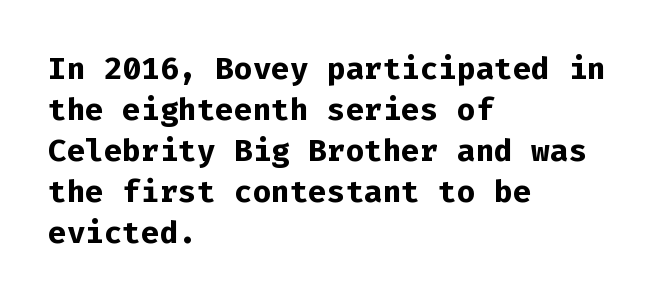
Tall strokes in this sample are plumb rather than angled. Descenders hang freely into open space. Heft: maximum for text — a bold. All the whitespace from short lines collects on the right.
